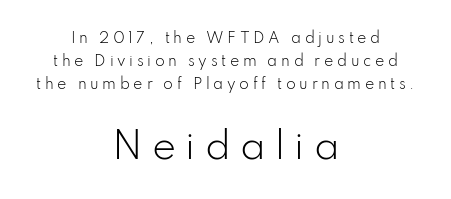
{"serif": "no", "italic": "no", "bold": "no", "weight": "light", "width": "normal", "stroke_contrast": "low", "x_height": "small", "monospaced": "no", "underline": "no", "align": "center", "line_spacing": "normal", "line_spacing_ratio": 1.64, "letter_spacing": "wide", "letter_spacing_em": 0.26, "larger_block": "second", "size_ratio": 2.57, "glyph_px": 36}
